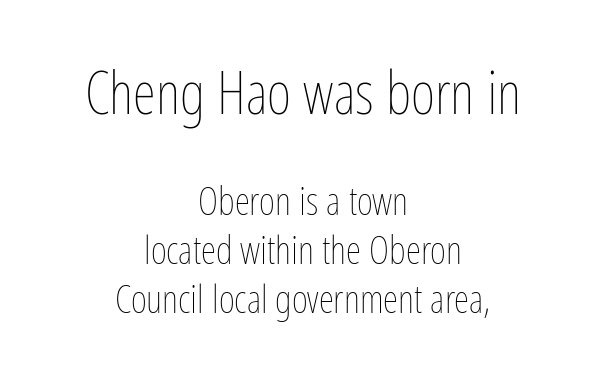
The image shows 59 px thin, condensed type, upright; set centered, normal line spacing (1.26x), normal letter spacing, not underlined; the first (top) block is 1.51x larger; low stroke contrast and a medium x-height.
